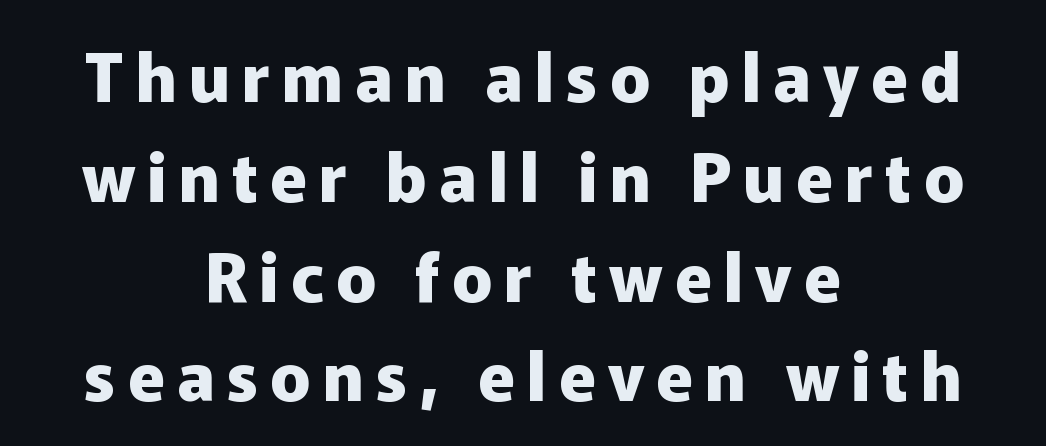
The image shows 67 px heavy sans-serif type, upright; set centered, normal line spacing (1.49x), not underlined; low stroke contrast and a medium x-height.
